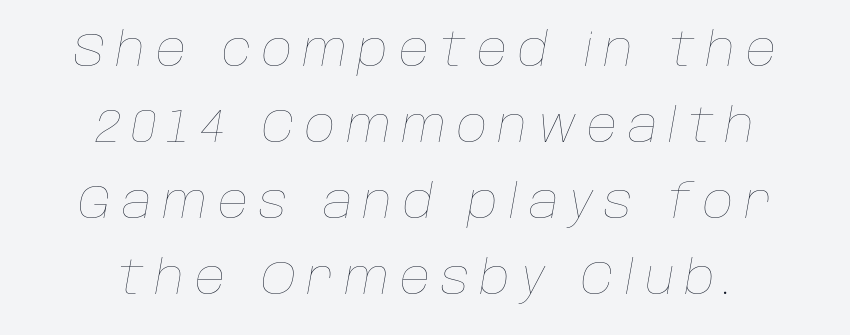
This sample uses an oblique cut, with every glyph tilted off the vertical. Letters rest on an invisible, unmarked baseline. Character widths vary here, with narrow letters taking less room than wide ones. Is the block centered? Yes — each line is placed symmetrically about the middle. The typesetting does not lean heavy: it is not bold. Is there much room between lines? A standard amount, neither cramped nor airy.
